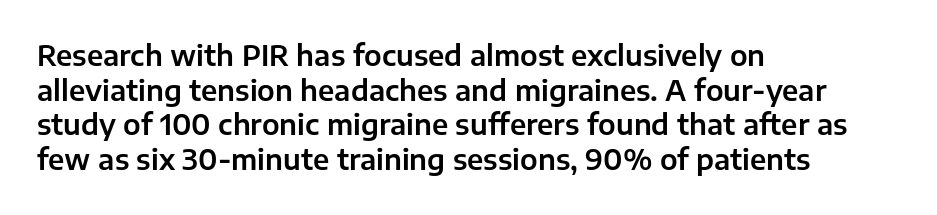
{"serif": "no", "italic": "no", "width": "normal", "stroke_contrast": "low", "x_height": "medium", "monospaced": "no", "underline": "no", "align": "left", "line_spacing_ratio": 1.24, "letter_spacing": "normal", "letter_spacing_em": 0.0, "glyph_px": 28}
